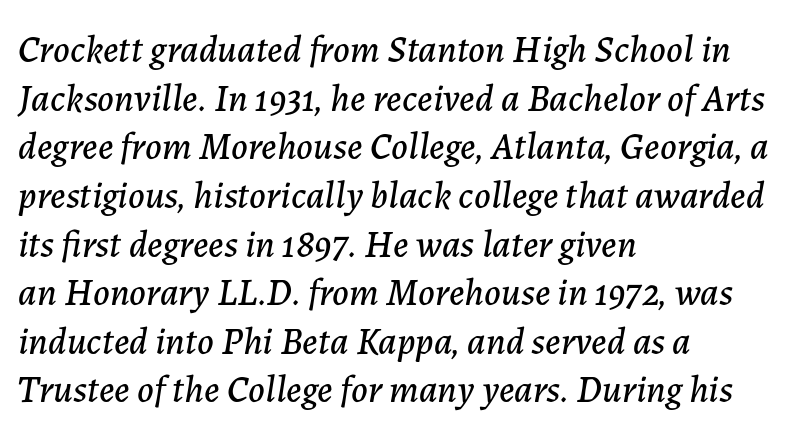
In terms of posture, this sample is oblique. You could not count columns in this text — the font is proportionally spaced. Alignment: flush left. The tracking reads as untouched default to a designer's eye.
